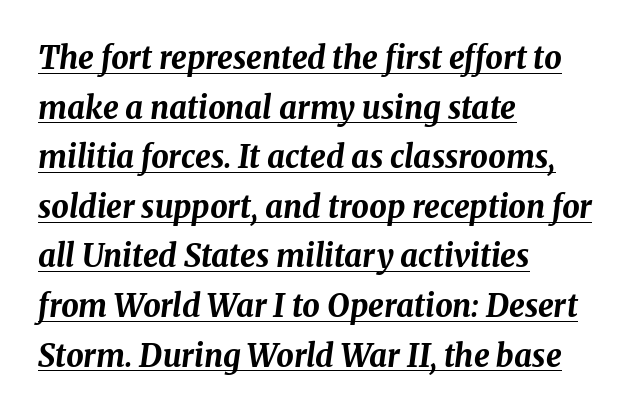
The image shows 31 px bold type, italic (leaning right); set left-aligned, normal line spacing (1.6x), normal letter spacing, underlined; medium stroke contrast and a medium x-height.
